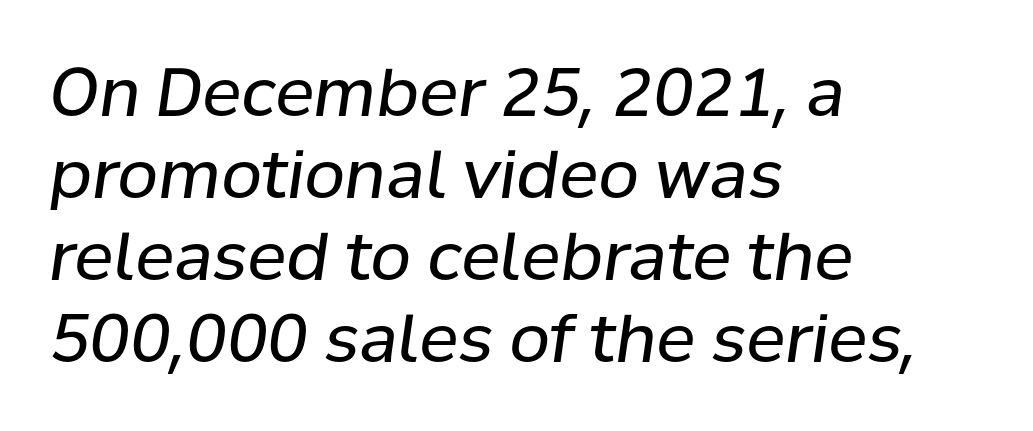
Q: Is the text bold? A: No.
Q: Is the text italic (slanted)? A: Yes, it leans right by about 8 degrees.
Q: Is the text underlined? A: No.
Q: How is the paragraph aligned? A: Left-aligned.
Q: Is the spacing between letters normal or unusually wide? A: Normal.
Q: Width (condensed, normal, or wide)? A: Normal.
Q: Stroke contrast? A: Low.
Q: x-height? A: Medium.
Q: Monospaced? A: No.
